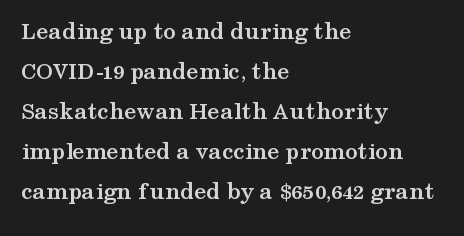
Q: Is the text bold? A: Yes.
Q: Is the text italic (slanted)? A: No, it is upright.
Q: Is the text underlined? A: No.
Q: How is the paragraph aligned? A: Left-aligned.
Q: Is the spacing between letters normal or unusually wide? A: Normal.
Q: Is the spacing between lines tight, normal or loose? A: Normal.
